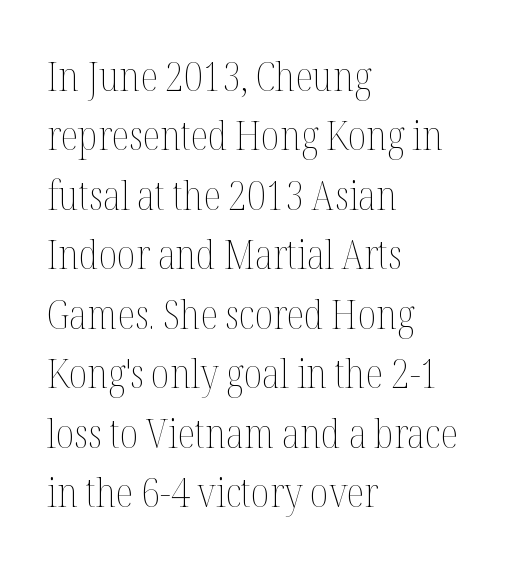
The image shows 41 px thin, condensed type, upright; set left-aligned, normal line spacing (1.45x), normal letter spacing, not underlined; medium stroke contrast and a medium x-height.
